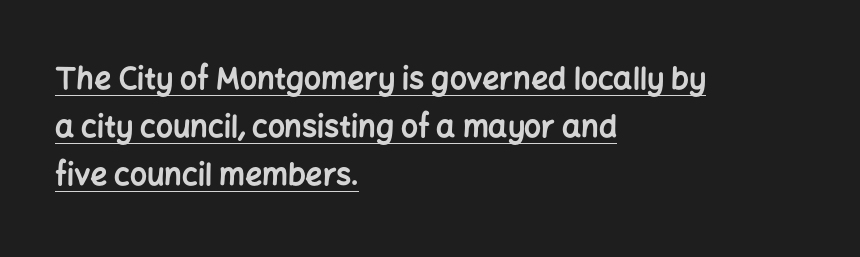
{"serif": "no", "italic": "no", "bold": "yes", "weight": "bold", "width": "normal", "stroke_contrast": "low", "x_height": "medium", "monospaced": "no", "underline": "yes", "align": "left", "line_spacing": "normal", "line_spacing_ratio": 1.6, "letter_spacing": "normal", "letter_spacing_em": 0.0, "glyph_px": 30}
